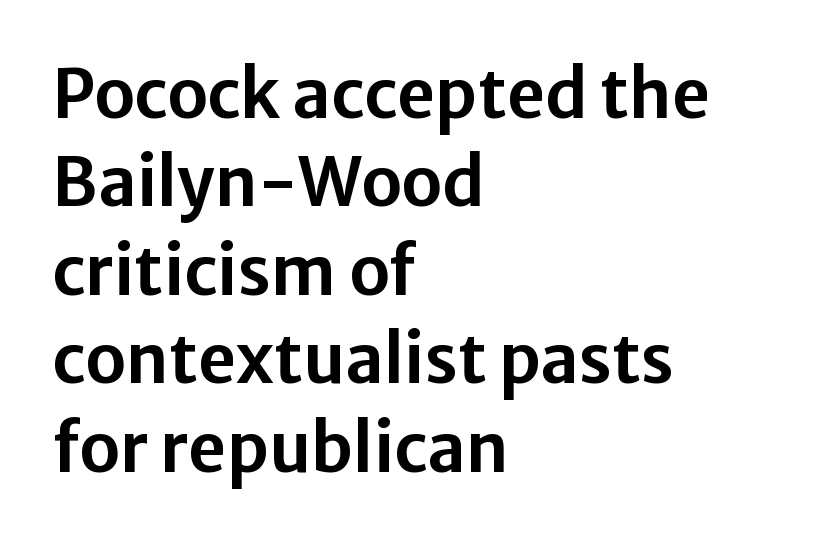
{"serif": "no", "italic": "no", "width": "normal", "stroke_contrast": "low", "x_height": "medium", "monospaced": "no", "underline": "no", "align": "left", "line_spacing": "normal", "line_spacing_ratio": 1.32, "letter_spacing": "normal", "letter_spacing_em": 0.0, "glyph_px": 67}
